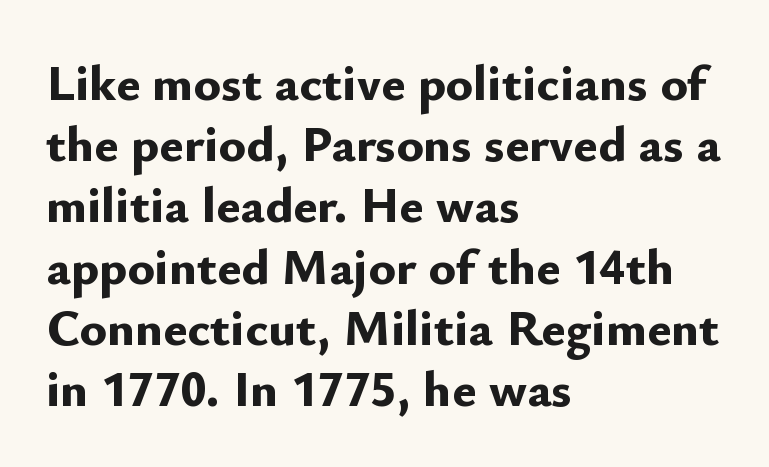
The image shows 51 px bold sans-serif type, upright; set left-aligned, line spacing 1.2x, normal letter spacing, not underlined; low stroke contrast and a small x-height.
